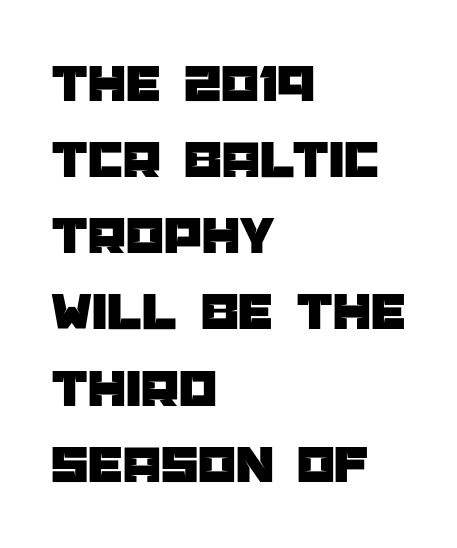
{"serif": "no", "italic": "no", "width": "normal", "stroke_contrast": "low", "x_height": "large", "monospaced": "no", "underline": "no", "align": "left", "line_spacing": "normal", "line_spacing_ratio": 1.41, "letter_spacing": "normal", "letter_spacing_em": 0.0, "glyph_px": 54}
